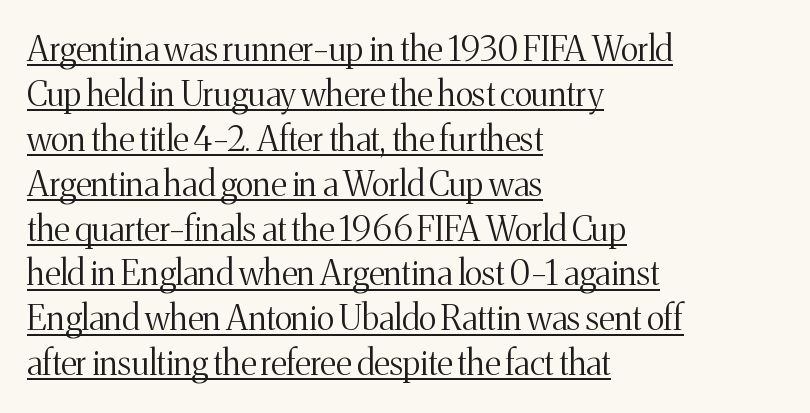
Little horizontal feet cap the strokes, marking this as serif type. The sample's only ornament is a line tracing under the words. The font's upright variant was chosen for this text. Whoever set this chose a conventional vertical rhythm.
